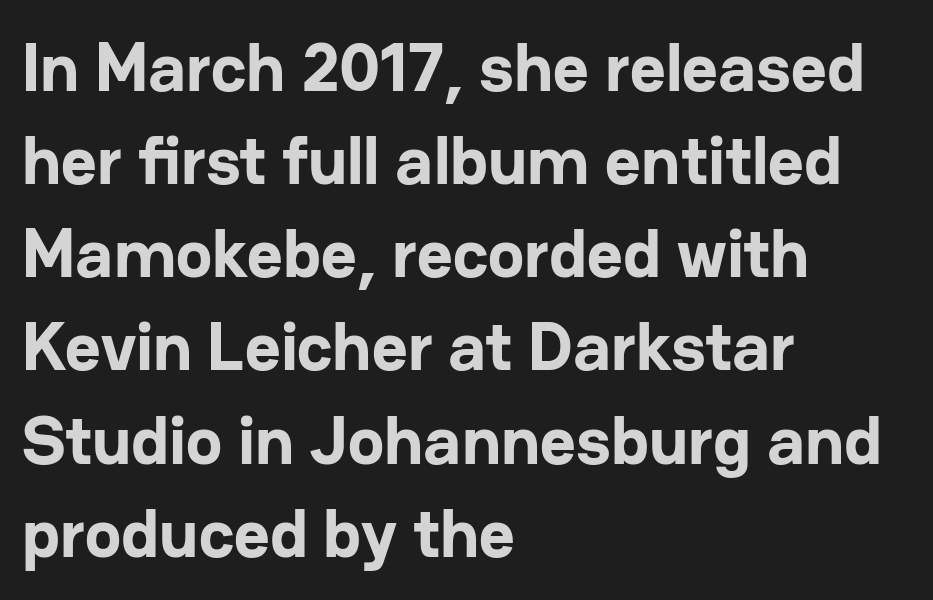
Q: Is the text bold? A: Yes.
Q: Is the text italic (slanted)? A: No, it is upright.
Q: Is the typeface a serif or a sans-serif typeface? A: Sans-serif.
Q: Is the text underlined? A: No.
Q: How is the paragraph aligned? A: Left-aligned.
Q: Is the spacing between letters normal or unusually wide? A: Normal.
Q: Is the spacing between lines tight, normal or loose? A: Normal.
Q: Width (condensed, normal, or wide)? A: Normal.
Q: Stroke contrast? A: Low.
Q: x-height? A: Medium.
Q: Monospaced? A: No.
